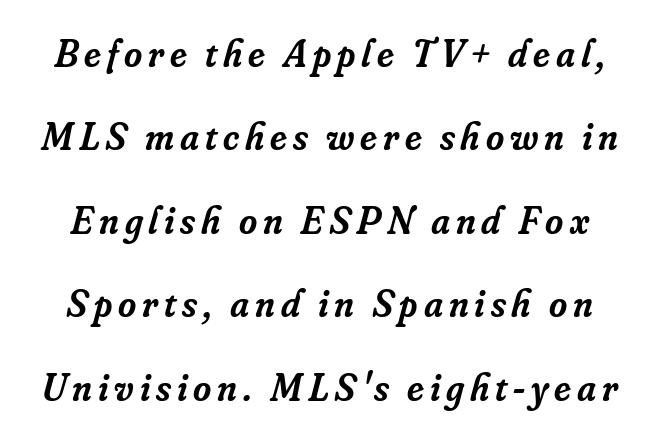
{"serif": "yes", "italic": "yes", "lean": "right", "slant_degrees": 16, "bold": "semi", "weight": "semibold", "width": "normal", "stroke_contrast": "low", "x_height": "small", "monospaced": "no", "underline": "no", "line_spacing": "loose", "line_spacing_ratio": 2.14, "glyph_px": 39}
